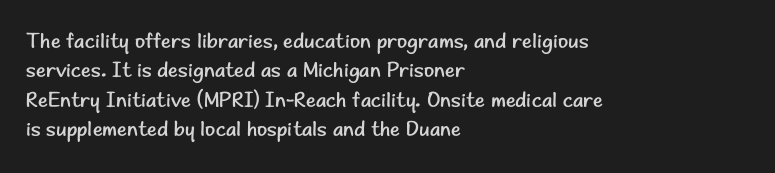
A clean baseline with only descenders dipping below it. If you drew a line through each stem, it would be perfectly vertical. Honestly, the row spacing looks completely unremarkable. Is this a heavy cut? Hardly; it is regular or lighter.
